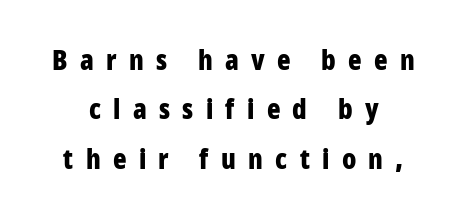
Q: Is the text bold? A: Yes.
Q: Is the text italic (slanted)? A: No, it is upright.
Q: Is the typeface a serif or a sans-serif typeface? A: Sans-serif.
Q: Is the text underlined? A: No.
Q: Is the spacing between letters normal or unusually wide? A: Unusually wide.
Q: Width (condensed, normal, or wide)? A: Condensed.
Q: Stroke contrast? A: Low.
Q: x-height? A: Large.
Q: Monospaced? A: No.
